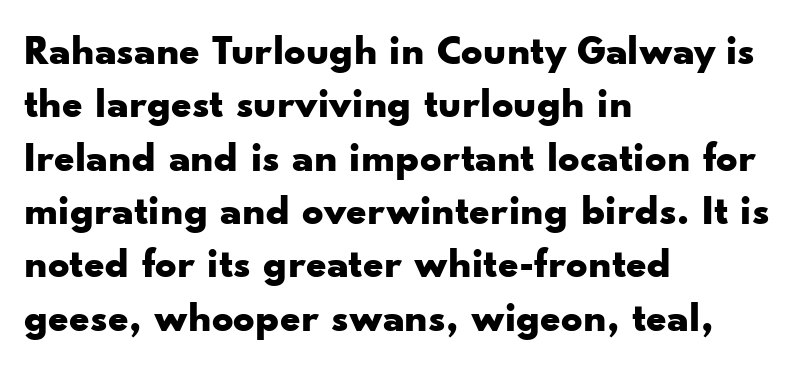
Here the designer chose a conventional face with non-uniform glyph widths. Horizontal bands of white between lines are of average thickness. Classification — sans serif. Every row of glyphs begins at an identical x-position on the left. What weight is shown? A full bold with thick strokes. Glyph-to-glyph distance matches everyday printed text.
